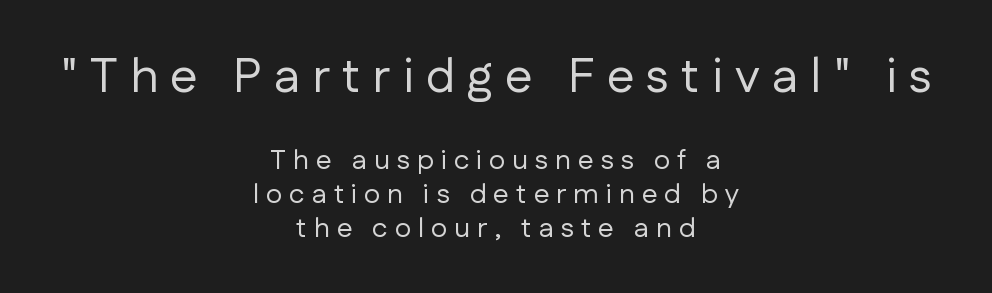
The cut favours lightness, reaching ordinary text weight at its darkest. The composition opens big and finishes small. Serifs: no, the terminals of the letterforms are clean. Honestly, the letter spacing is so wide it's the main thing you notice. Visually the block forms a symmetrical silhouette, jagged on both flanks. When letters stand straight like this, we call the style roman or upright.
